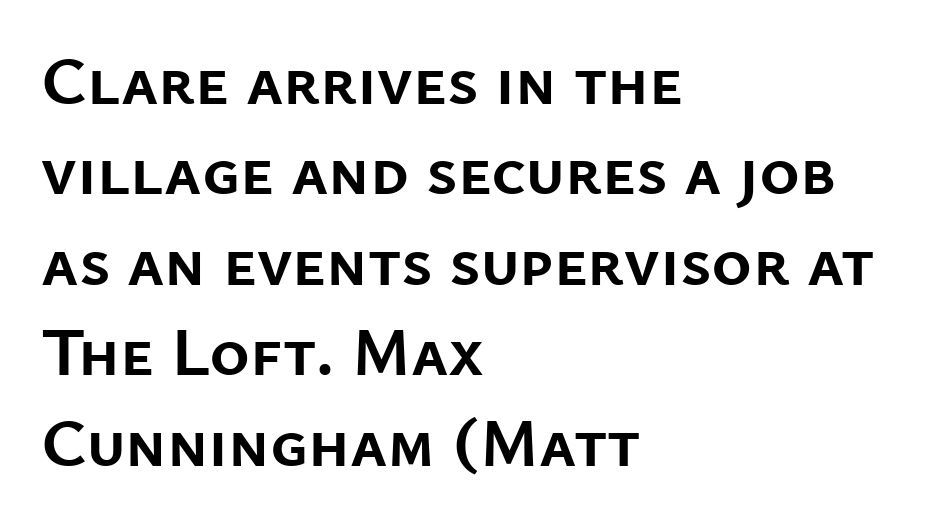
Q: Is the text bold? A: Yes.
Q: Is the text italic (slanted)? A: No, it is upright.
Q: Is the typeface a serif or a sans-serif typeface? A: Sans-serif.
Q: Is the text underlined? A: No.
Q: How is the paragraph aligned? A: Left-aligned.
Q: Is the spacing between letters normal or unusually wide? A: Normal.
Q: Is the spacing between lines tight, normal or loose? A: Normal.
Q: Width (condensed, normal, or wide)? A: Normal.
Q: Stroke contrast? A: Low.
Q: x-height? A: Medium.
Q: Monospaced? A: No.
